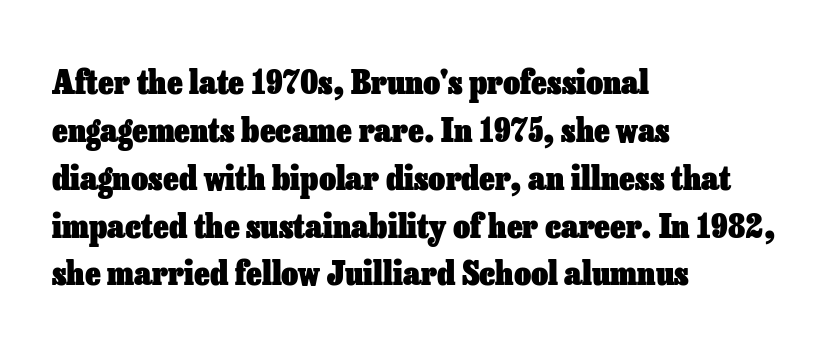
Compared with typical body copy, the letter spacing here is the same. A roman cut, with each character standing at attention. The words here are not underlined. Regarding leading, the lines here are spaced in the standard way.
